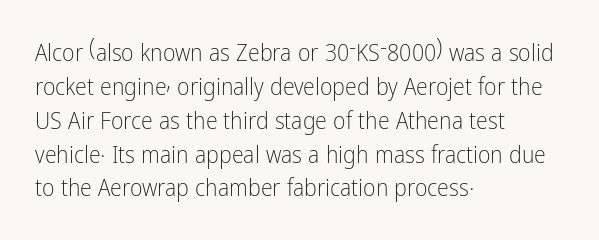
{"italic": "no", "bold": "no", "underline": "no", "align": "left", "line_spacing": "normal", "line_spacing_ratio": 1.41, "letter_spacing": "normal", "letter_spacing_em": 0.0, "glyph_px": 24}
